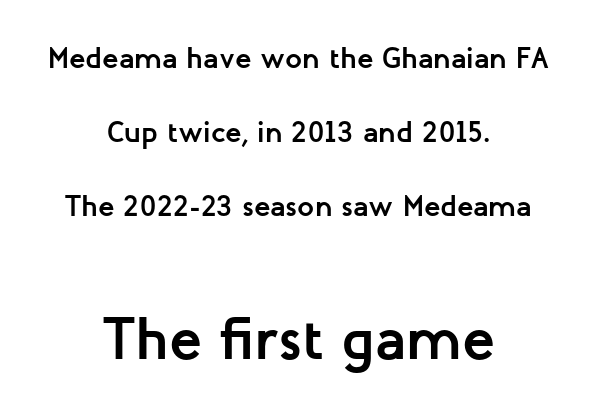
Q: Is the text bold? A: Yes.
Q: Is the text italic (slanted)? A: No, it is upright.
Q: Is the typeface a serif or a sans-serif typeface? A: Sans-serif.
Q: Is the text underlined? A: No.
Q: How is the paragraph aligned? A: Centered.
Q: Is the spacing between letters normal or unusually wide? A: Normal.
Q: Is the spacing between lines tight, normal or loose? A: Loose.
Q: Which block of text is set in a larger size, the first (top) or the second (bottom)? A: The second (bottom) one.
Q: Width (condensed, normal, or wide)? A: Normal.
Q: Stroke contrast? A: Low.
Q: x-height? A: Medium.
Q: Monospaced? A: No.
